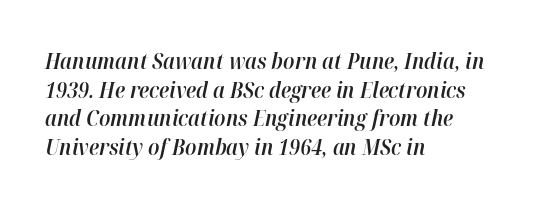
{"italic": "yes", "lean": "right", "slant_degrees": 12, "bold": "semi", "underline": "no", "align": "left", "line_spacing": "normal", "line_spacing_ratio": 1.3, "letter_spacing": "normal", "letter_spacing_em": 0.0, "glyph_px": 22}
